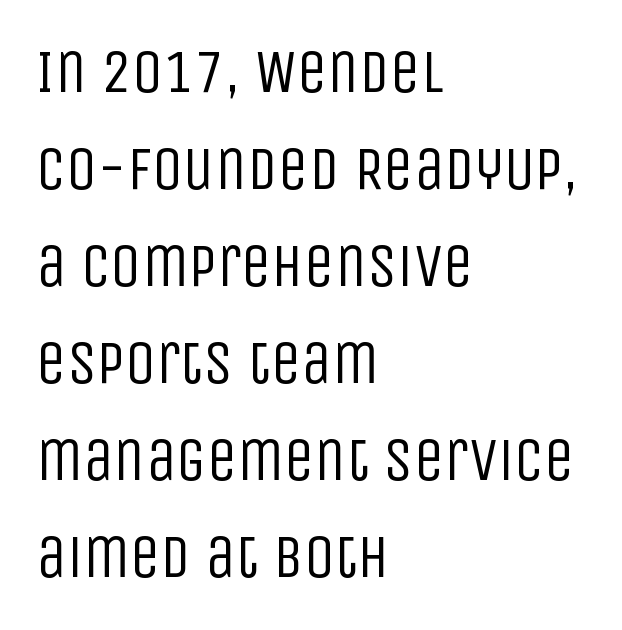
The image shows 61 px regular-weight, condensed sans-serif type, upright; set left-aligned, normal line spacing (1.59x), normal letter spacing, not underlined; low stroke contrast and a large x-height.
